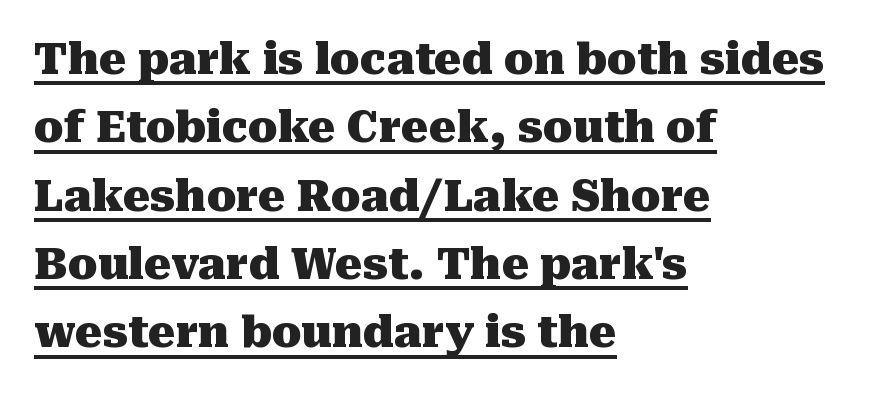
{"serif": "yes", "italic": "no", "bold": "yes", "weight": "heavy", "width": "normal", "stroke_contrast": "medium", "x_height": "medium", "monospaced": "no", "underline": "yes", "align": "left", "line_spacing": "normal", "line_spacing_ratio": 1.59, "letter_spacing": "normal", "letter_spacing_em": 0.0, "glyph_px": 43}
